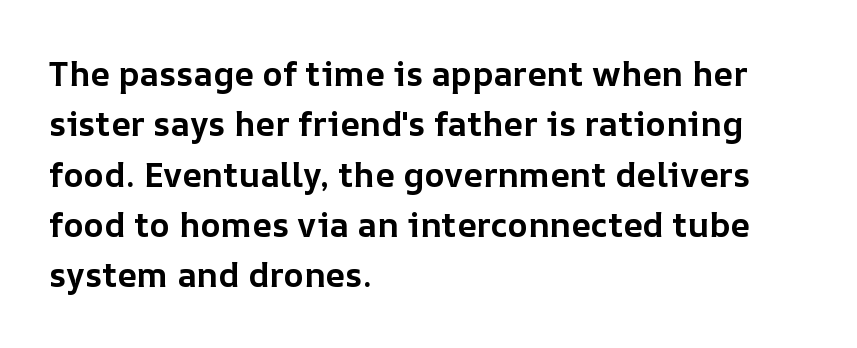
{"italic": "no", "bold": "yes", "weight": "bold", "width": "normal", "stroke_contrast": "low", "x_height": "medium", "monospaced": "no", "underline": "no", "align": "left", "line_spacing": "normal", "line_spacing_ratio": 1.48, "letter_spacing": "normal", "letter_spacing_em": 0.0, "glyph_px": 34}
